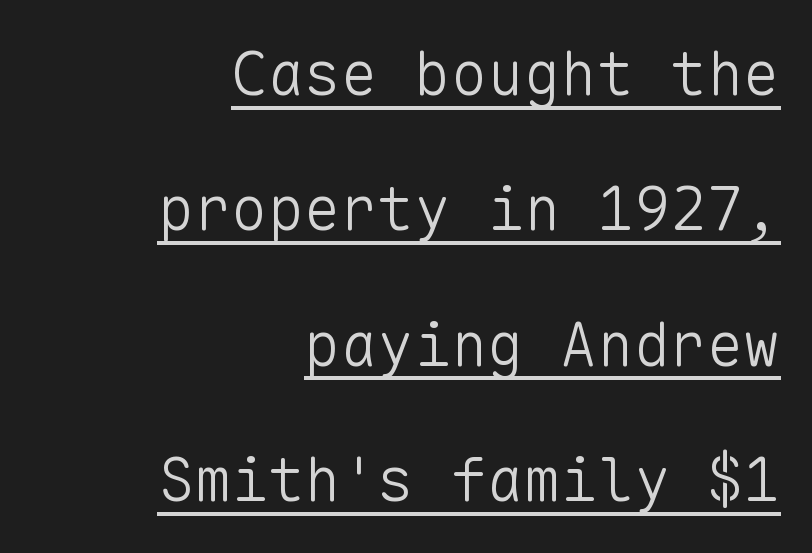
Observe the absence of serifs on each vertical stroke in this sample. Upright lettering throughout. The letterforms sit shoulder to shoulder at normal distance. The strokes carry an ordinary text weight at most. Regarding leading, the lines here are spaced well apart. Visually the block forms a straight wall on the right and a jagged coastline on the left.
